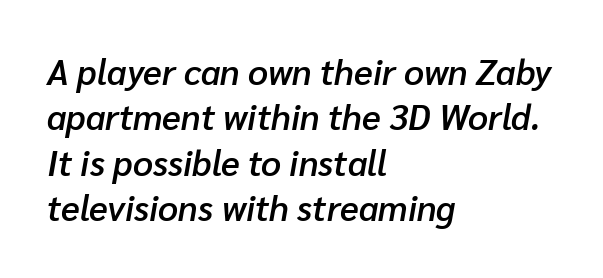
Check the space under the baseline: it is left empty. Emphasis-style slanted type is in use. Quick note: interline space is typical. Line starts are locked; line ends wander. The rendering uses natural spacing where letterforms have individual widths.
